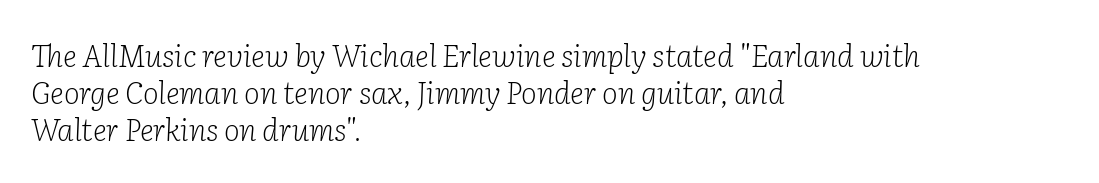
Is the stroke heavy? The answer is a plain regular-or-lighter. Honestly, there is no underline to notice here at all. Think of a printed novel: that variable character pitch is what you see here. In terms of letterform style, serifs are clearly present.
